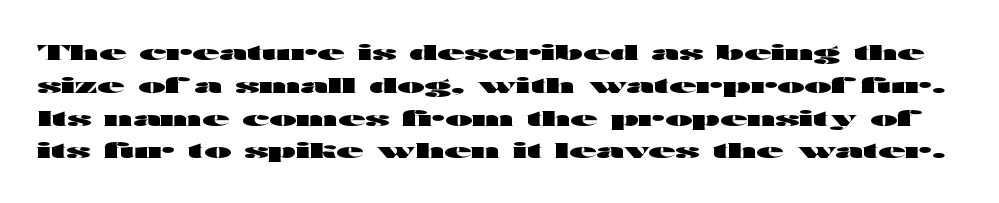
{"italic": "no", "bold": "yes", "underline": "no", "line_spacing": "normal", "line_spacing_ratio": 1.49, "letter_spacing": "normal", "letter_spacing_em": 0.0, "glyph_px": 22}
